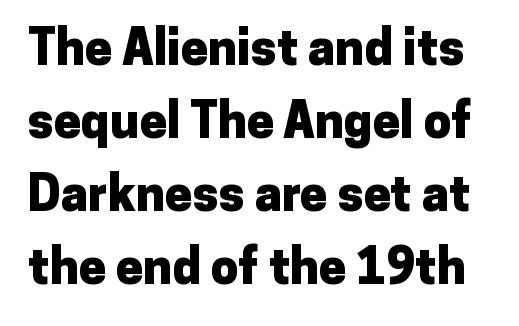
Q: Is the text bold? A: Yes.
Q: Is the text italic (slanted)? A: No, it is upright.
Q: Is the typeface a serif or a sans-serif typeface? A: Sans-serif.
Q: Is the text underlined? A: No.
Q: Is the spacing between letters normal or unusually wide? A: Normal.
Q: Is the spacing between lines tight, normal or loose? A: Normal.
Q: Width (condensed, normal, or wide)? A: Normal.
Q: Stroke contrast? A: Low.
Q: x-height? A: Medium.
Q: Monospaced? A: No.
